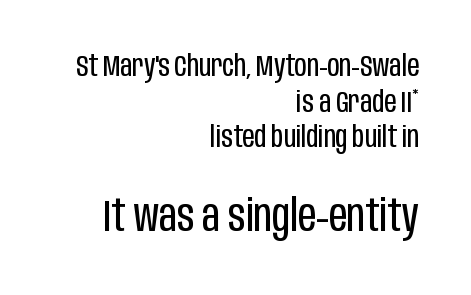
Weight: in the light-to-regular range. The space beneath each line is pristine and unruled. Every row of glyphs terminates at an identical x-position on the right. The horizontal fit of the characters is conventional and even.
